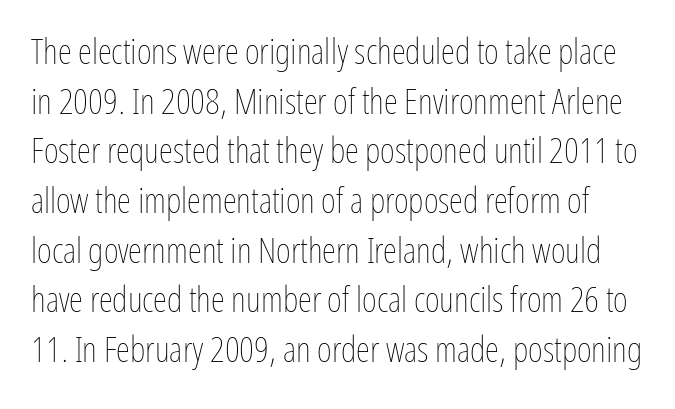
The image shows 36 px thin, condensed type, upright; set normal line spacing (1.38x), normal letter spacing, not underlined; low stroke contrast and a medium x-height.
